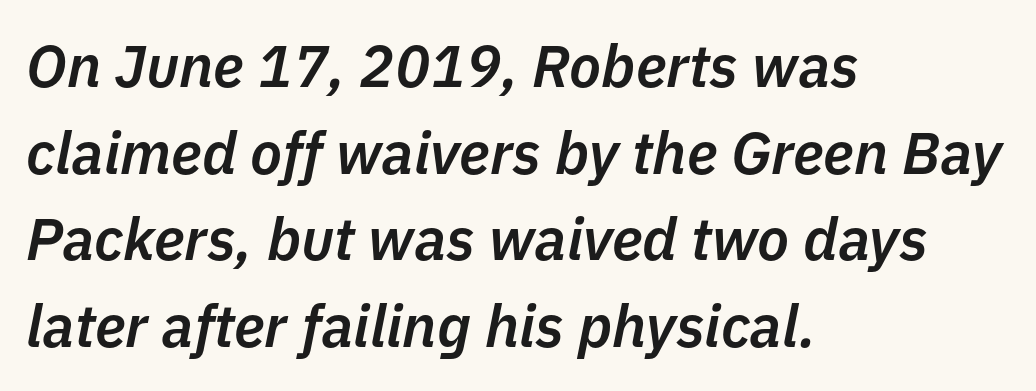
Every character sits at an angle, as italics do. Compared with typical body copy, the letter spacing here is the same. The sample has been set in demibold, a notch under bold. Nobody drew a line under any word here. Each letter keeps its own natural width here, so spacing adapts to shape. Reading down the column, the eye jumps a familiar distance to each next line.
